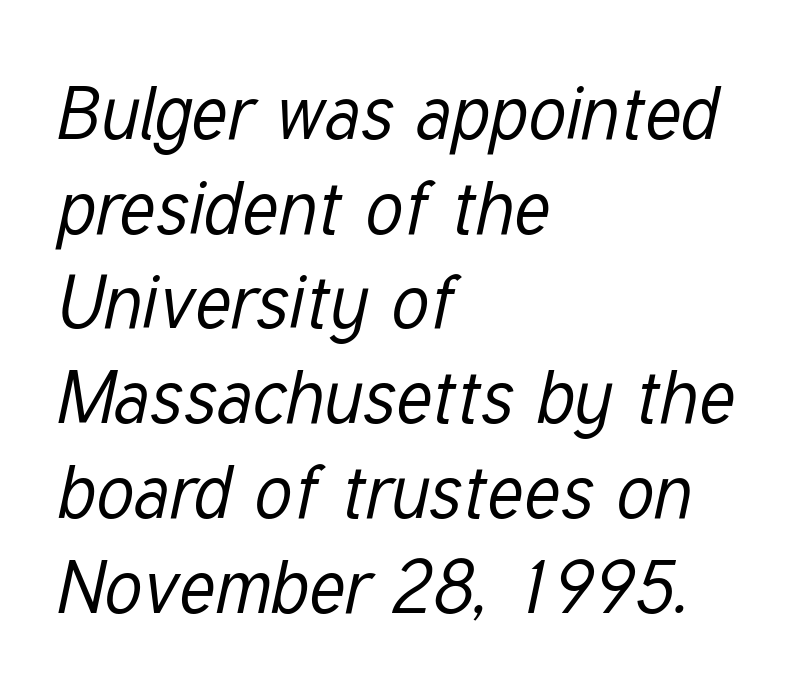
The rendering uses natural spacing where letterforms have individual widths. The rendering applies a slant to the glyphs. These lines are set flush left with a ragged right edge. Descenders are the only things crossing below the line. Spacing between characters is what you'd get straight out of the box.
